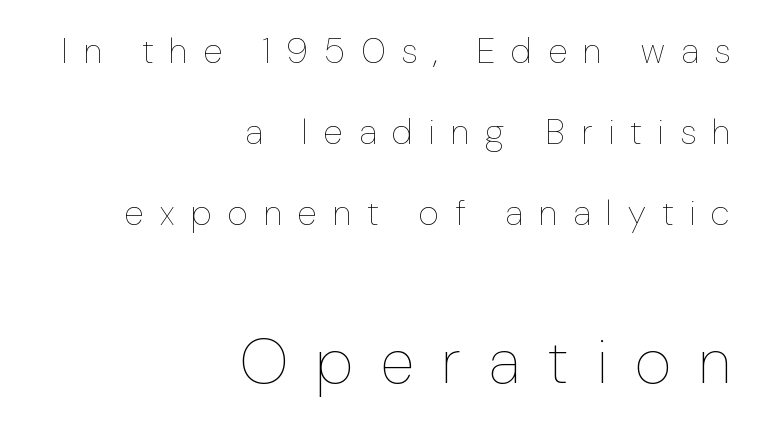
Here the glyphs are tracked loosely, breaking word shapes into spaced letters. Does the bottom block carry the larger type? Yes, it does. Note the varied advance widths — an 'i' is clearly narrower than an 'm'. The letters stand upright; this is a roman face.
